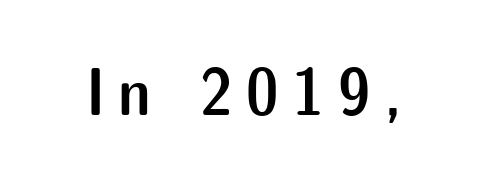
{"serif": "no", "italic": "no", "bold": "semi", "weight": "semibold", "width": "normal", "stroke_contrast": "low", "x_height": "medium", "monospaced": "no", "underline": "no", "letter_spacing": "wide", "letter_spacing_em": 0.2, "glyph_px": 68}
